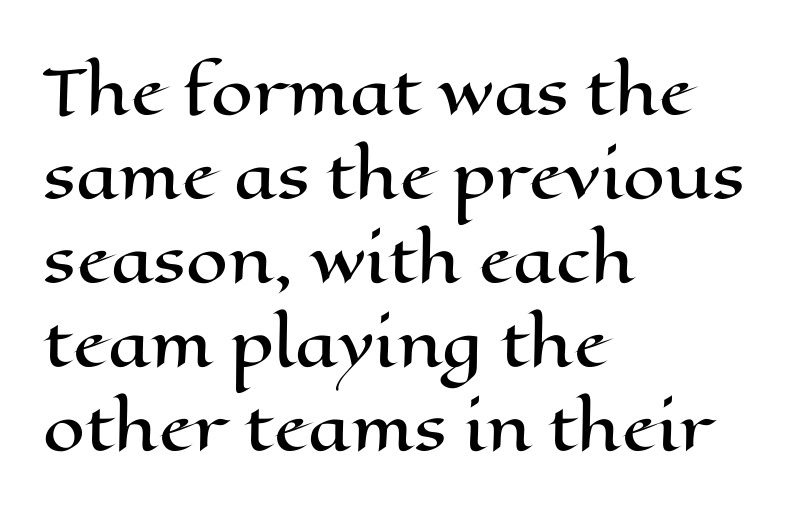
{"italic": "no", "width": "wide", "stroke_contrast": "high", "x_height": "medium", "monospaced": "no", "underline": "no", "align": "left", "line_spacing": "normal", "line_spacing_ratio": 1.4, "letter_spacing": "normal", "letter_spacing_em": 0.0, "glyph_px": 60}
